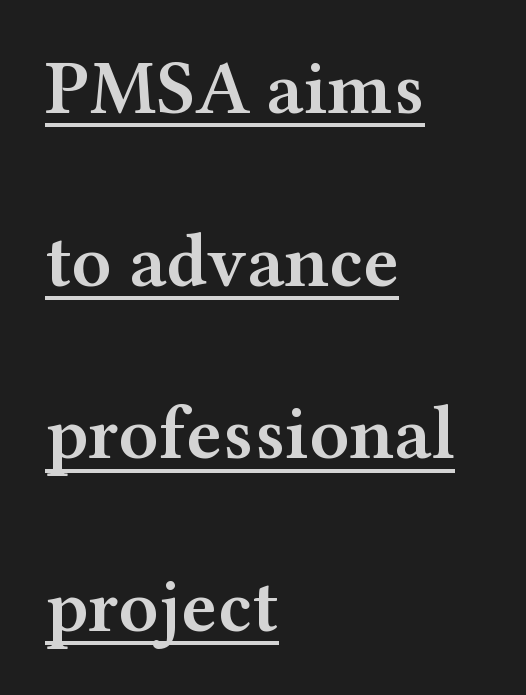
Q: Is the text bold? A: Semi-bold.
Q: Is the text italic (slanted)? A: No, it is upright.
Q: Is the typeface a serif or a sans-serif typeface? A: Serif.
Q: Is the text underlined? A: Yes.
Q: How is the paragraph aligned? A: Left-aligned.
Q: Is the spacing between letters normal or unusually wide? A: Normal.
Q: Is the spacing between lines tight, normal or loose? A: Loose.
Q: Width (condensed, normal, or wide)? A: Wide.
Q: Stroke contrast? A: Medium.
Q: x-height? A: Medium.
Q: Monospaced? A: No.
